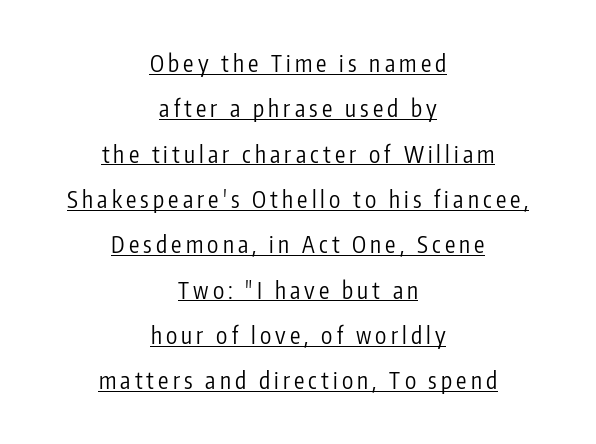
The image shows 23 px text type, upright; set centered, loose line spacing (1.97x), underlined.
